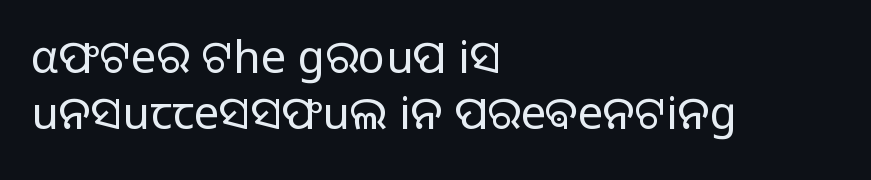
The image shows 45 px regular-weight sans-serif type, upright; set left-aligned, normal line spacing (1.25x), normal letter spacing, not underlined; low stroke contrast and a medium x-height.
